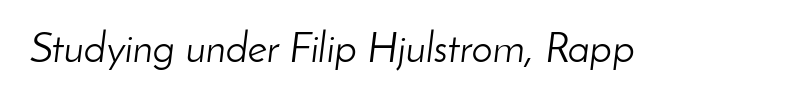
The image shows 42 px light type, italic (leaning right); set normal letter spacing, not underlined; low stroke contrast and a small x-height.
